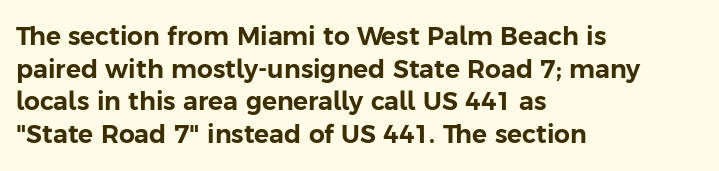
The tracking reads as untouched default to a designer's eye. Has an underline been added? It has not. Where is the straight margin? On the left. A typesetter would call this leading conventional body-copy spacing.
